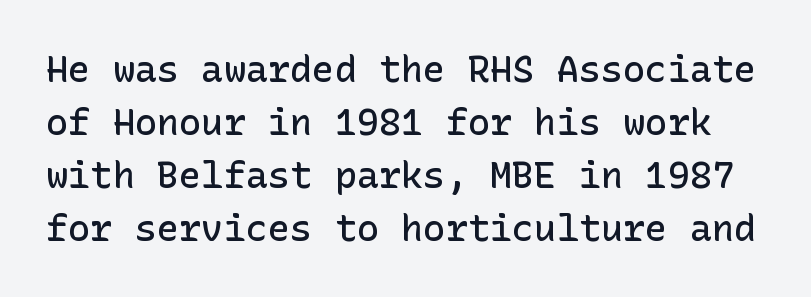
Q: Is the text bold? A: Semi-bold.
Q: Is the text italic (slanted)? A: No, it is upright.
Q: Is the typeface a serif or a sans-serif typeface? A: Sans-serif.
Q: Is the text underlined? A: No.
Q: Is the spacing between letters normal or unusually wide? A: Normal.
Q: Is the spacing between lines tight, normal or loose? A: Normal.
Q: Width (condensed, normal, or wide)? A: Normal.
Q: Stroke contrast? A: Low.
Q: x-height? A: Medium.
